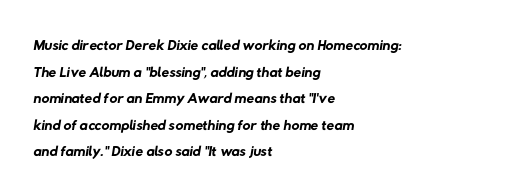
{"bold": "no", "underline": "no", "align": "left", "line_spacing_ratio": 1.21, "letter_spacing": "normal", "letter_spacing_em": 0.0, "glyph_px": 22}
